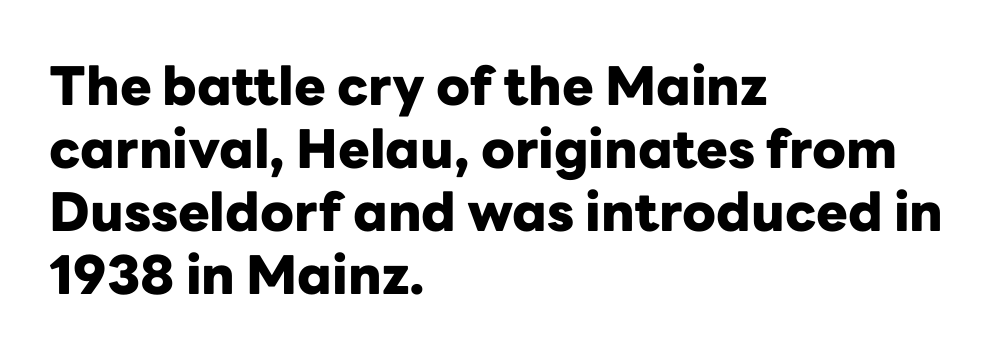
Here the designer chose a conventional face with non-uniform glyph widths. Short and long lines alike share a common starting point at left. Pretty heavy lettering here — definitely bold. Look at the tracking — it's just the regular setting, nothing added. The font family rendered here belongs to the sans-serif group.
